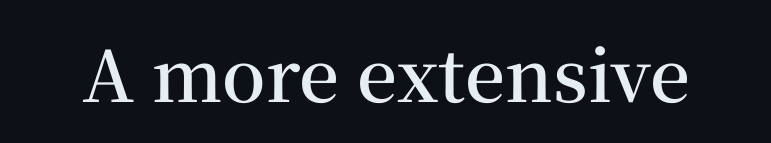
{"serif": "yes", "italic": "no", "bold": "semi", "weight": "semibold", "width": "normal", "stroke_contrast": "medium", "x_height": "medium", "monospaced": "no", "underline": "no", "letter_spacing": "normal", "letter_spacing_em": 0.0, "glyph_px": 71}
